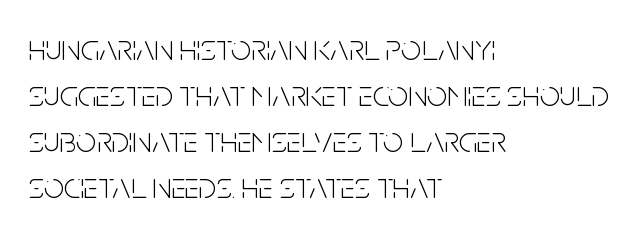
A typesetter would label this face a sans. In terms of leading, this rendering sits right in the middle. One-word summary of the alignment: left. No word sits above an underline.
